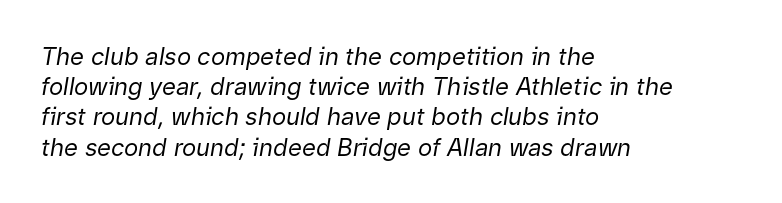
The image shows 24 px text type, italic (leaning right); set left-aligned, normal line spacing (1.26x), normal letter spacing, not underlined.
